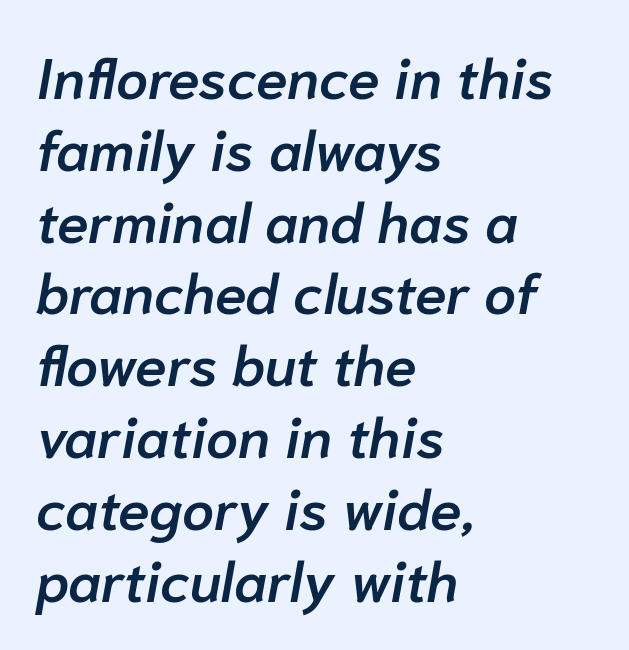
Q: Is the text bold? A: Semi-bold.
Q: Is the text italic (slanted)? A: Yes, it leans right by about 10 degrees.
Q: Is the text underlined? A: No.
Q: How is the paragraph aligned? A: Left-aligned.
Q: Is the spacing between letters normal or unusually wide? A: Normal.
Q: Is the spacing between lines tight, normal or loose? A: Normal.
Q: Width (condensed, normal, or wide)? A: Normal.
Q: Stroke contrast? A: Low.
Q: x-height? A: Medium.
Q: Monospaced? A: No.
